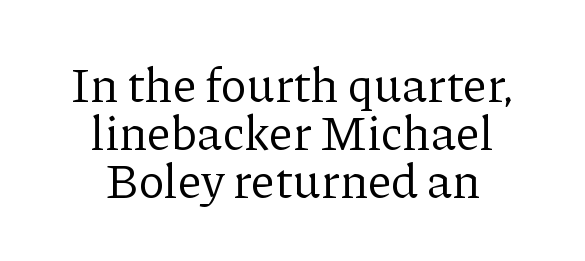
The line-height multiplier appears low, near solid setting. These lines are rendered in a variable-pitch font. The whitespace from short lines is split evenly between both sides. Examine the stroke ends and you'll spot serifs. The strokes are not fattened; the text isn't bold.
